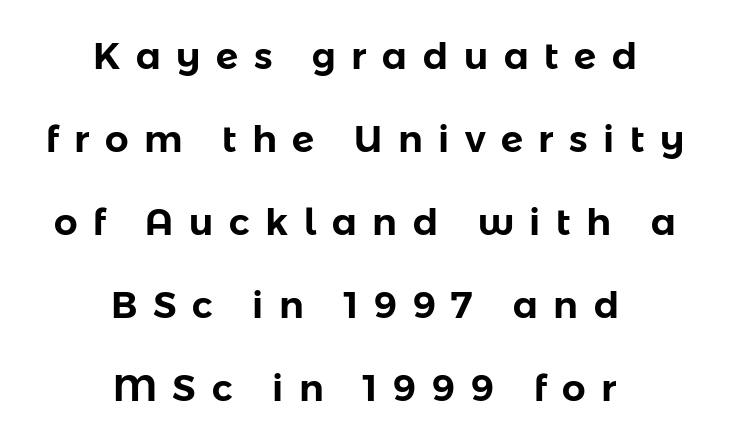
Proportional: the letters do not fall into vertical columns. The gap between lines stays unmarked. The designer went with a sans here, leaving each stem footless. A typesetter would mark this as roman, not italic.
